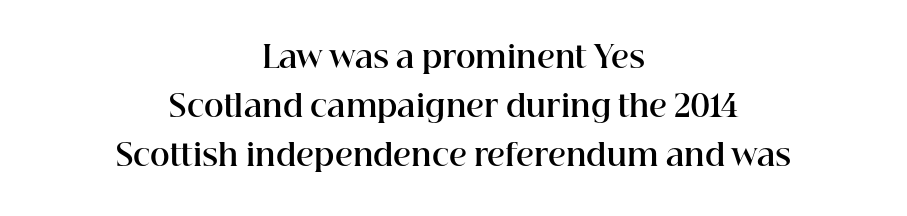
Q: Is the text bold? A: Yes.
Q: Is the text italic (slanted)? A: No, it is upright.
Q: Is the typeface a serif or a sans-serif typeface? A: Serif.
Q: Is the text underlined? A: No.
Q: How is the paragraph aligned? A: Centered.
Q: Is the spacing between letters normal or unusually wide? A: Normal.
Q: Is the spacing between lines tight, normal or loose? A: Normal.
Q: Width (condensed, normal, or wide)? A: Normal.
Q: Stroke contrast? A: High.
Q: x-height? A: Medium.
Q: Monospaced? A: No.
